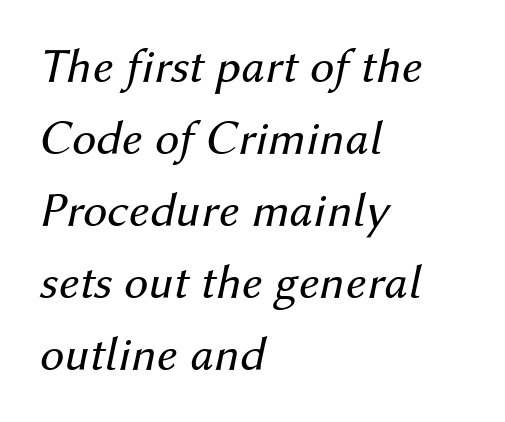
Q: Is the text bold? A: No.
Q: Is the text italic (slanted)? A: Yes, it leans right by about 12 degrees.
Q: Is the text underlined? A: No.
Q: How is the paragraph aligned? A: Left-aligned.
Q: Is the spacing between letters normal or unusually wide? A: Normal.
Q: Is the spacing between lines tight, normal or loose? A: Normal.
Q: Width (condensed, normal, or wide)? A: Normal.
Q: Stroke contrast? A: Medium.
Q: x-height? A: Medium.
Q: Monospaced? A: No.
